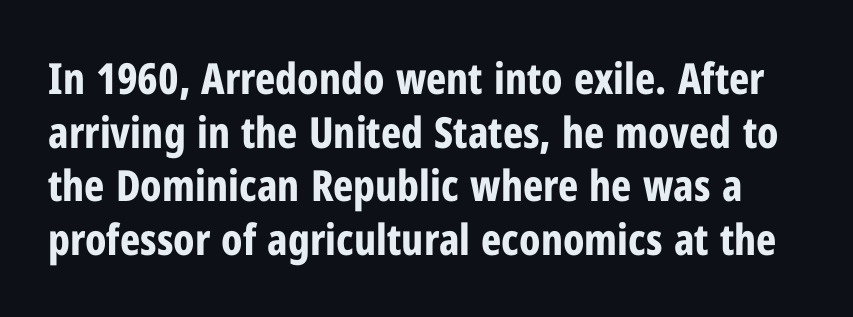
This sample has the flowing, uneven cadence of proportional lettering. This sample uses an upright cut, with every glyph sitting square on the baseline. The letters carry no serifs — their stems end cleanly without finishing strokes. Descenders hang freely into open space.
